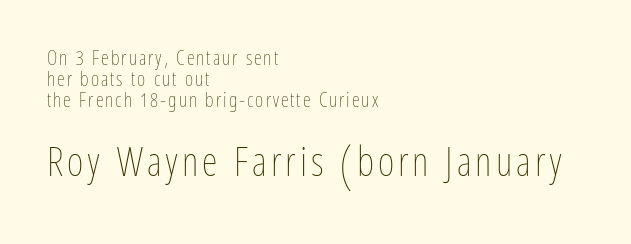
The image shows 40 px thin, condensed type, upright; set left-aligned, tight line spacing (1.04x), not underlined; the second (bottom) block is 2.0x larger; low stroke contrast and a medium x-height.
